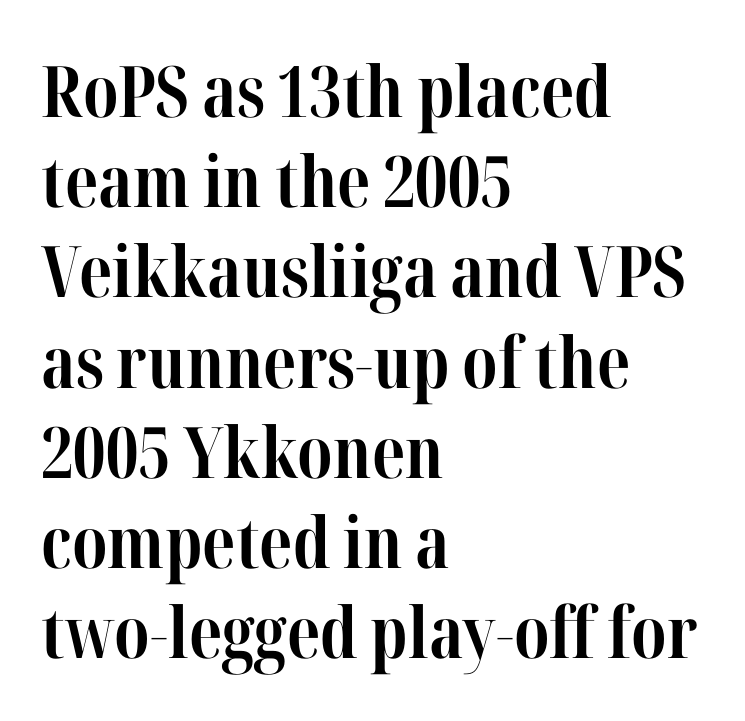
Q: Is the text bold? A: Yes.
Q: Is the text italic (slanted)? A: No, it is upright.
Q: Is the typeface a serif or a sans-serif typeface? A: Serif.
Q: Is the text underlined? A: No.
Q: How is the paragraph aligned? A: Left-aligned.
Q: Is the spacing between letters normal or unusually wide? A: Normal.
Q: Is the spacing between lines tight, normal or loose? A: Normal.
Q: Width (condensed, normal, or wide)? A: Condensed.
Q: Stroke contrast? A: High.
Q: x-height? A: Medium.
Q: Monospaced? A: No.
